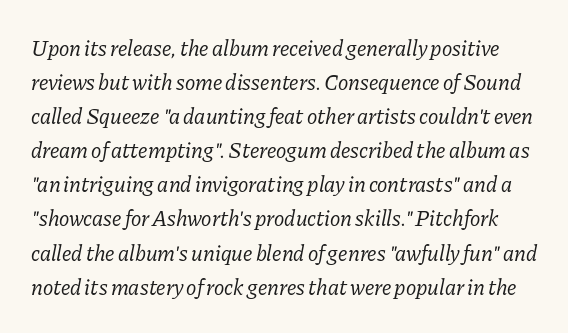
{"italic": "yes", "lean": "right", "slant_degrees": 11, "bold": "no", "underline": "no", "line_spacing": "normal", "line_spacing_ratio": 1.55, "letter_spacing": "normal", "letter_spacing_em": 0.0, "glyph_px": 22}
